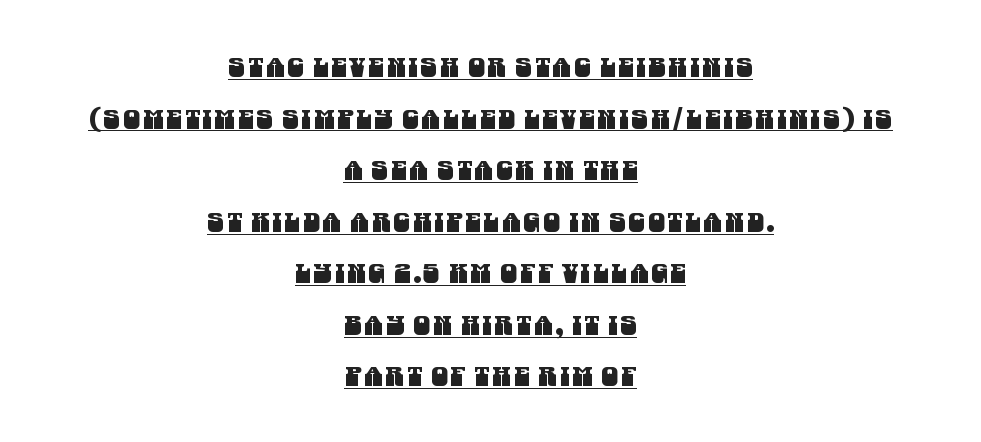
{"underline": "yes", "align": "center", "line_spacing": "loose", "line_spacing_ratio": 1.91, "glyph_px": 27}
